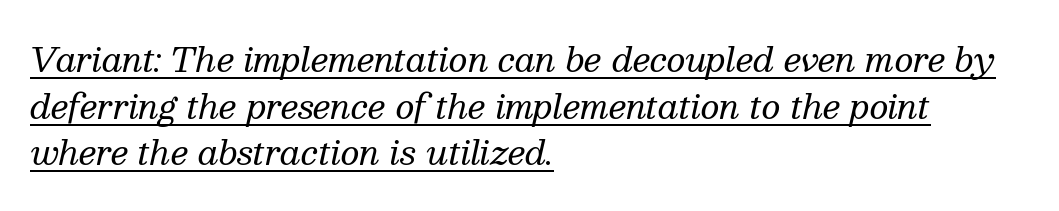
The letters advance in unequal steps, a hallmark of proportional type. Characters follow at the spacing the type designer built in. No extra ink here — the face is not bold. Check the space under the baseline: a stroke is drawn there. Yep, that's italic — everything's leaning. The rows are spaced the way most documents space them.
